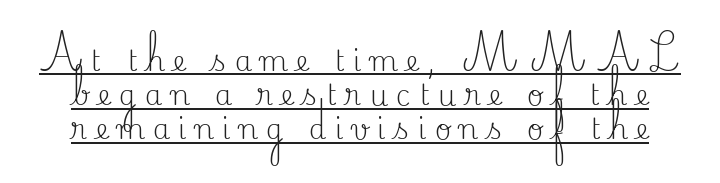
Q: Is the text bold? A: No.
Q: Is the text italic (slanted)? A: No, it is upright.
Q: Is the typeface a serif or a sans-serif typeface? A: Serif.
Q: Is the text underlined? A: Yes.
Q: How is the paragraph aligned? A: Centered.
Q: Is the spacing between letters normal or unusually wide? A: Unusually wide.
Q: Width (condensed, normal, or wide)? A: Normal.
Q: Stroke contrast? A: Medium.
Q: x-height? A: Small.
Q: Monospaced? A: No.
